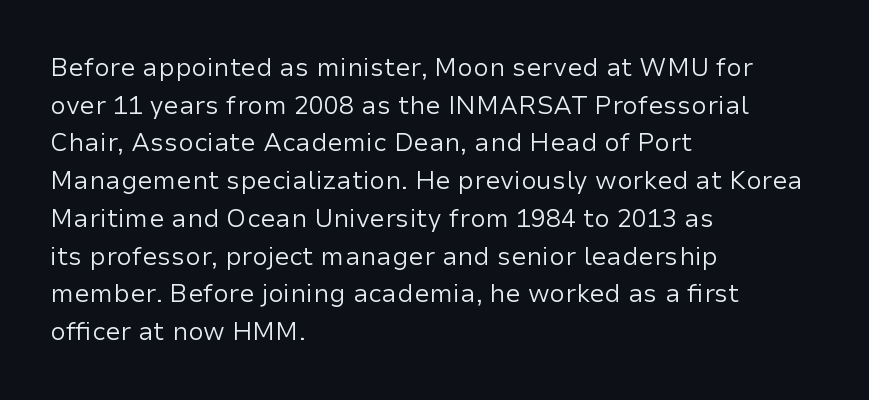
The image shows 25 px text type, upright; set left-aligned, normal line spacing (1.51x), normal letter spacing, not underlined.
